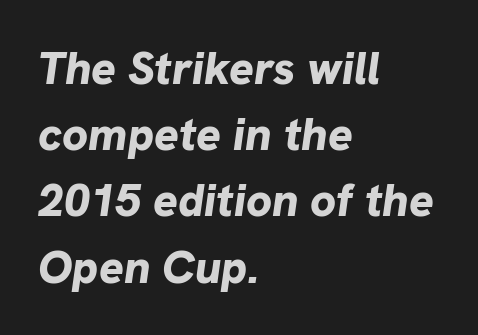
Q: Is the text bold? A: Yes.
Q: Is the text italic (slanted)? A: Yes, it leans right by about 8 degrees.
Q: Is the text underlined? A: No.
Q: How is the paragraph aligned? A: Left-aligned.
Q: Is the spacing between letters normal or unusually wide? A: Normal.
Q: Is the spacing between lines tight, normal or loose? A: Normal.
Q: Width (condensed, normal, or wide)? A: Normal.
Q: Stroke contrast? A: Low.
Q: x-height? A: Medium.
Q: Monospaced? A: No.
